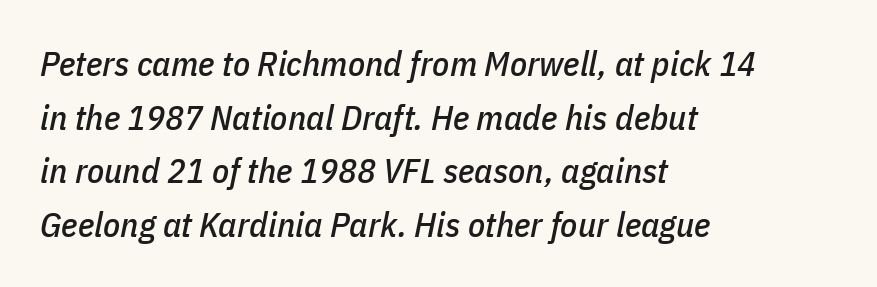
Q: Is the text italic (slanted)? A: Yes, it leans right by about 11 degrees.
Q: Is the text underlined? A: No.
Q: How is the paragraph aligned? A: Left-aligned.
Q: Is the spacing between letters normal or unusually wide? A: Normal.
Q: Is the spacing between lines tight, normal or loose? A: Normal.
Q: Width (condensed, normal, or wide)? A: Condensed.
Q: Stroke contrast? A: Low.
Q: x-height? A: Medium.
Q: Monospaced? A: No.
